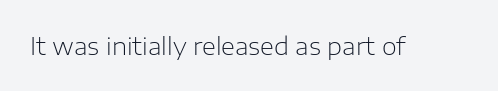
The image shows 24 px text type, upright; set normal letter spacing, not underlined.
